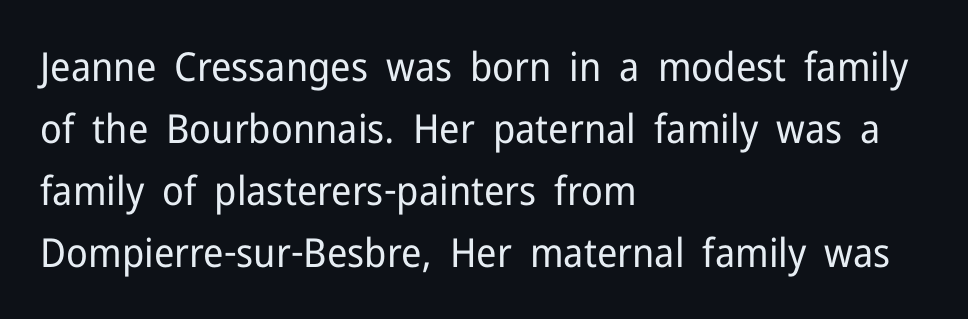
Q: Is the text bold? A: No.
Q: Is the text italic (slanted)? A: No, it is upright.
Q: Is the typeface a serif or a sans-serif typeface? A: Sans-serif.
Q: Is the text underlined? A: No.
Q: How is the paragraph aligned? A: Left-aligned.
Q: Is the spacing between letters normal or unusually wide? A: Normal.
Q: Is the spacing between lines tight, normal or loose? A: Normal.
Q: Width (condensed, normal, or wide)? A: Normal.
Q: Stroke contrast? A: Low.
Q: x-height? A: Medium.
Q: Monospaced? A: No.
